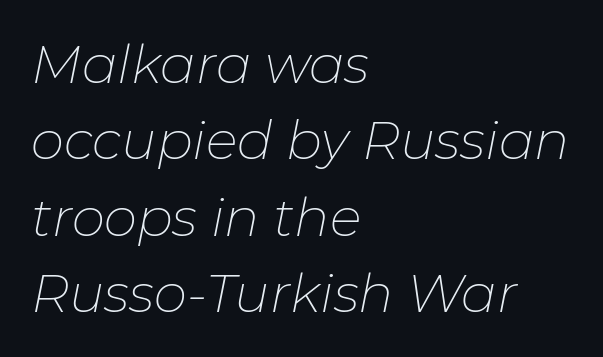
Layout note: lines flush left. Looks like regular typesetting: each glyph gets only the width it needs. There is no visible air inserted between adjacent glyphs. A typesetter would mark this as italic. The strip under each line holds only bare page.
